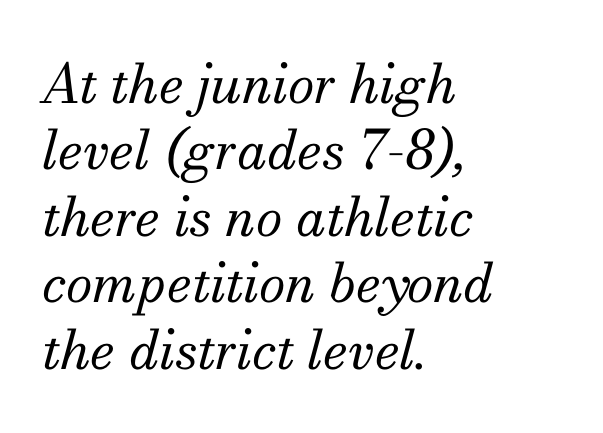
Q: Is the text bold? A: No.
Q: Is the text italic (slanted)? A: Yes, it leans right by about 13 degrees.
Q: Is the typeface a serif or a sans-serif typeface? A: Serif.
Q: Is the text underlined? A: No.
Q: How is the paragraph aligned? A: Left-aligned.
Q: Is the spacing between letters normal or unusually wide? A: Normal.
Q: Width (condensed, normal, or wide)? A: Normal.
Q: Stroke contrast? A: Medium.
Q: x-height? A: Small.
Q: Monospaced? A: No.
